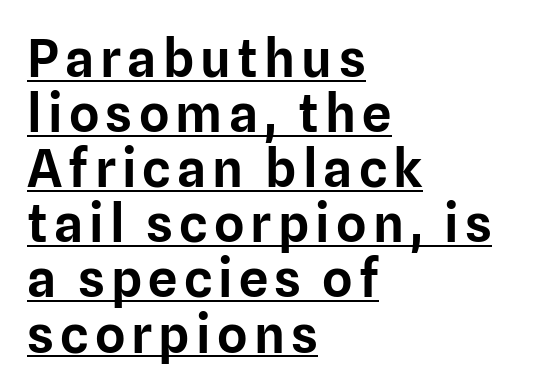
Style check: upright. Notice how descenders almost collide with the ascenders below — that's tight leading. Horizontal alignment here is leftward, the default for most running prose. The sample's only ornament is a line tracing under the words.
